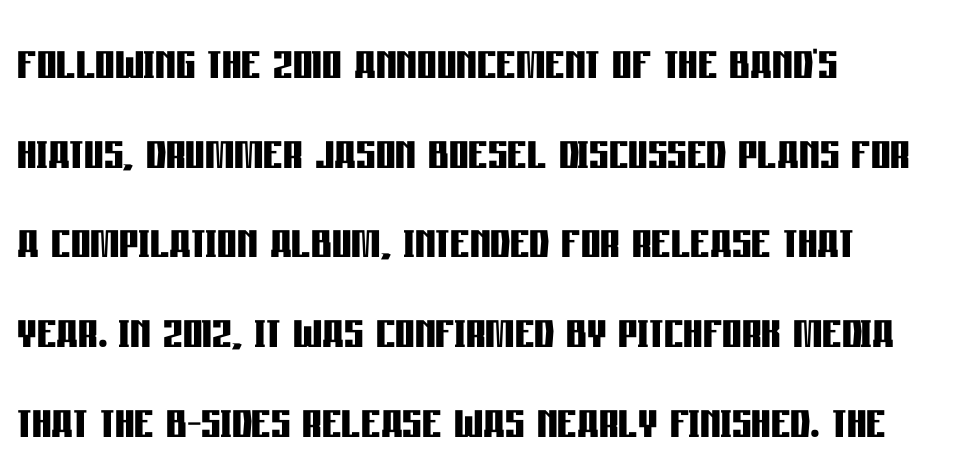
The typography opts for an upright posture over an oblique one. A typesetter would label this face a sans. The rendering keeps characters at their native spacing. Layout note: lines flush left.
